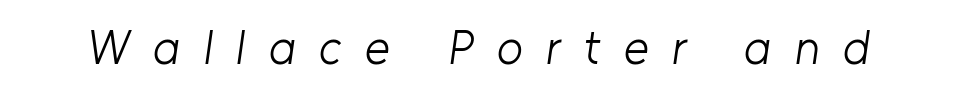
Q: Is the text bold? A: No.
Q: Is the typeface a serif or a sans-serif typeface? A: Sans-serif.
Q: Is the text underlined? A: No.
Q: Is the spacing between letters normal or unusually wide? A: Unusually wide.
Q: Width (condensed, normal, or wide)? A: Normal.
Q: Stroke contrast? A: Low.
Q: x-height? A: Medium.
Q: Monospaced? A: No.
